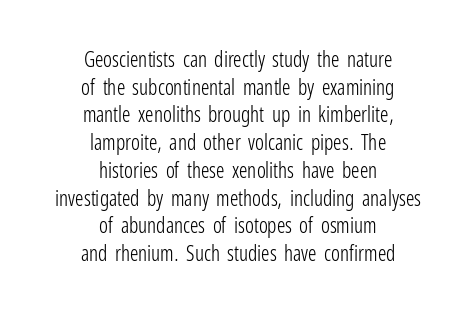
The image shows 21 px text type, upright; set centered, normal line spacing (1.32x), normal letter spacing, not underlined.
